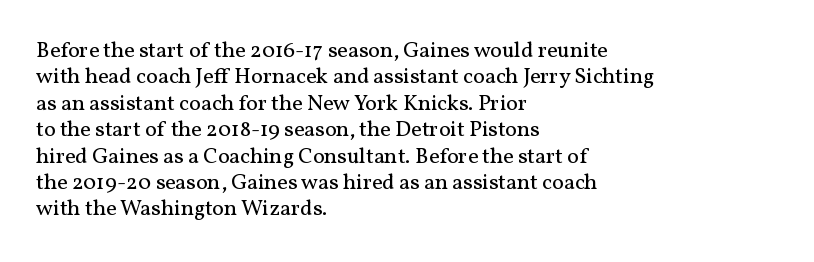
This sample uses an upright cut, with every glyph sitting square on the baseline. Underlining? Definitely not there. Heaviness? Minimal to ordinary, like unemphasized prose. Short note: letters normally spaced. Where is the straight margin? On the left.
